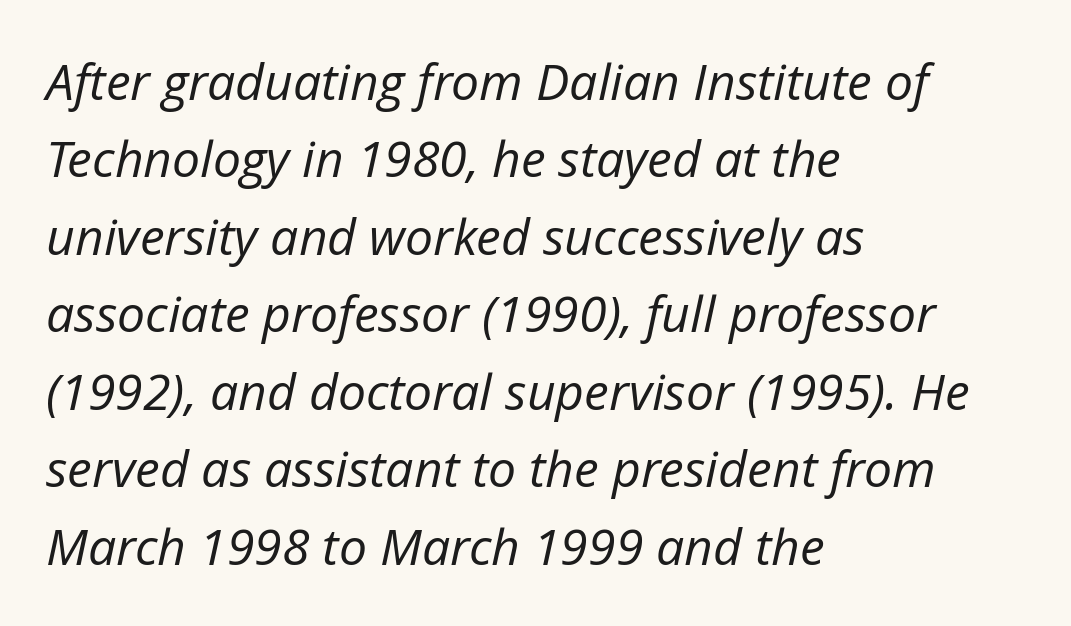
The image shows 50 px regular-weight type, italic (leaning right); set left-aligned, normal line spacing (1.55x), normal letter spacing, not underlined; low stroke contrast and a medium x-height.
